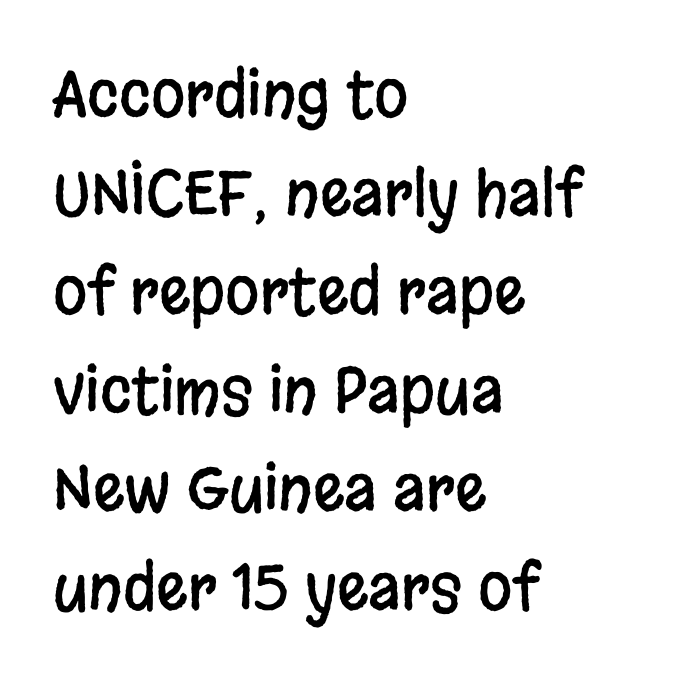
Clear beneath every line of the passage. Interline gaps are of average width in this sample. Nothing sits at the stroke ends, so this counts as sans-serif. Do the characters align in a grid? No, the font is proportional.
